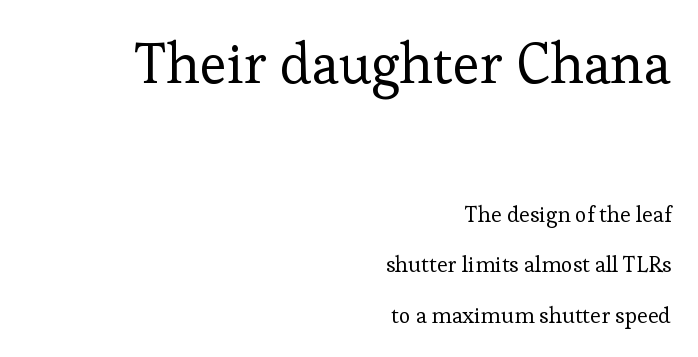
The image shows 56 px regular-weight serif type, upright; set right-aligned, loose line spacing (2.29x), normal letter spacing, not underlined; the first (top) block is 2.55x larger; low stroke contrast and a medium x-height.
